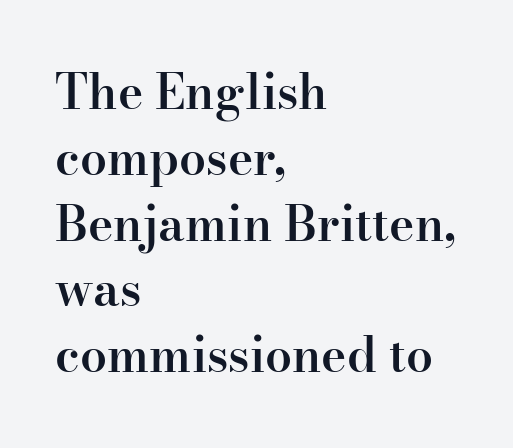
The image shows 48 px semibold serif type, upright; set left-aligned, normal line spacing (1.37x), normal letter spacing, not underlined; high stroke contrast and a small x-height.
